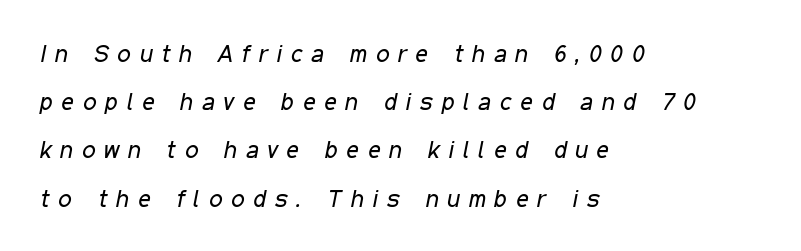
The image shows 24 px text type, italic (leaning right); set left-aligned, loose line spacing (2.01x), unusually wide letter spacing (+0.37 em), not underlined.
